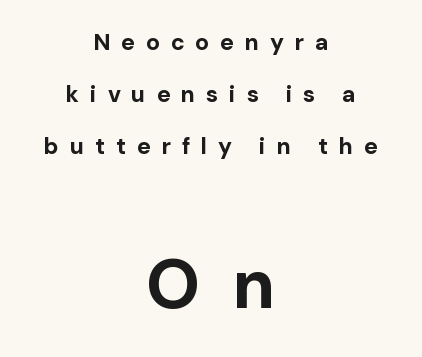
Q: Is the text bold? A: Yes.
Q: Is the text italic (slanted)? A: No, it is upright.
Q: Is the typeface a serif or a sans-serif typeface? A: Sans-serif.
Q: Is the text underlined? A: No.
Q: How is the paragraph aligned? A: Centered.
Q: Is the spacing between letters normal or unusually wide? A: Unusually wide.
Q: Is the spacing between lines tight, normal or loose? A: Loose.
Q: Which block of text is set in a larger size, the first (top) or the second (bottom)? A: The second (bottom) one.
Q: Width (condensed, normal, or wide)? A: Normal.
Q: Stroke contrast? A: Low.
Q: x-height? A: Medium.
Q: Monospaced? A: No.
